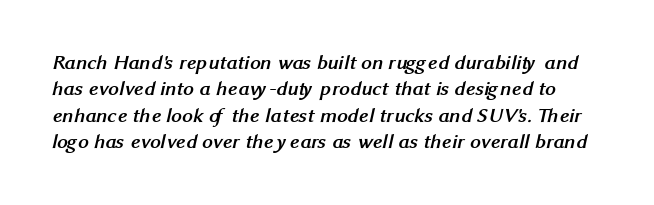
{"bold": "yes", "underline": "no", "line_spacing": "normal", "line_spacing_ratio": 1.26, "letter_spacing": "normal", "letter_spacing_em": 0.0, "glyph_px": 21}
